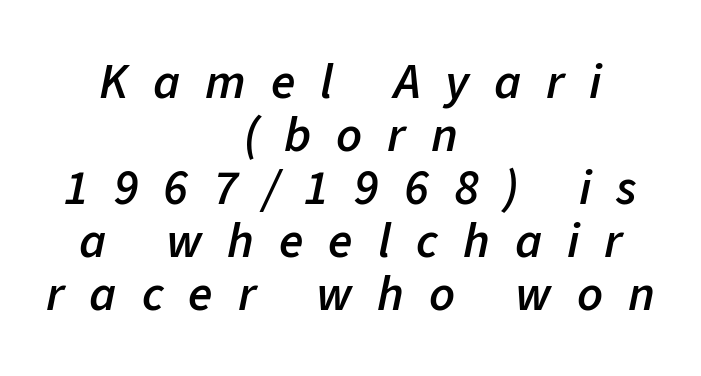
The image shows 50 px semibold type, italic (leaning right); set centered, tight line spacing (1.06x), unusually wide letter spacing (+0.5 em), not underlined; low stroke contrast and a medium x-height.
